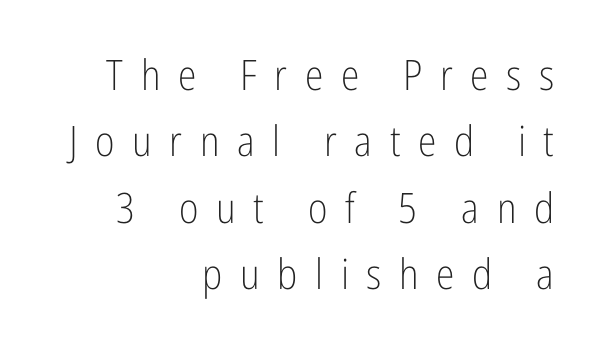
The image shows 42 px light, condensed sans-serif type, upright; set right-aligned, normal line spacing (1.58x), unusually wide letter spacing (+0.42 em), not underlined; low stroke contrast and a medium x-height.
